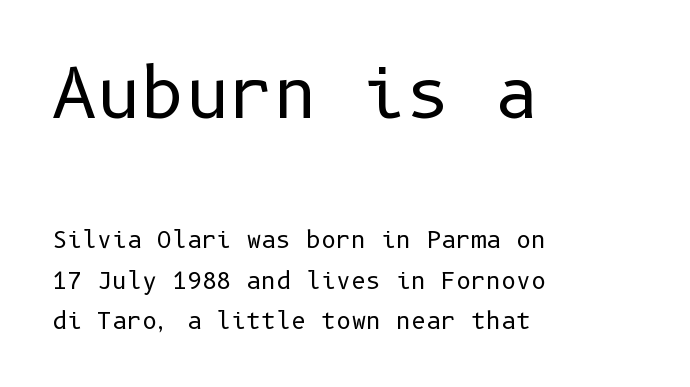
The image shows 68 px regular-weight sans-serif type, upright; set left-aligned, line spacing 1.75x, normal letter spacing, not underlined; the first (top) block is 2.96x larger; low stroke contrast and a medium x-height.
